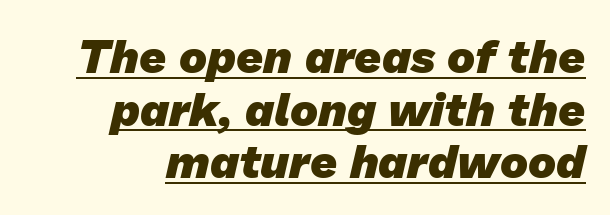
The image shows 47 px heavy sans-serif type; set right-aligned, tight line spacing (1.12x), normal letter spacing, underlined; low stroke contrast and a medium x-height.
